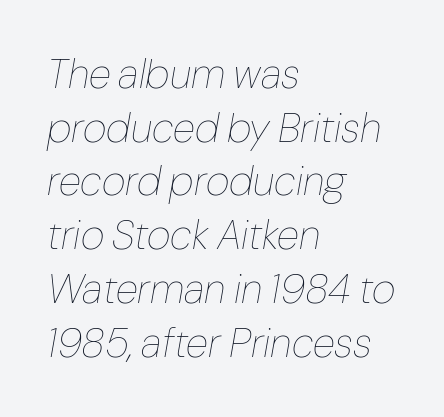
This sample keeps an unexceptional amount of space between lines. Would a proofreader flag this as italicized? Yes. The rendering uses natural spacing where letterforms have individual widths. Rule under the text: the space is simply empty. The lines are quadded left.
